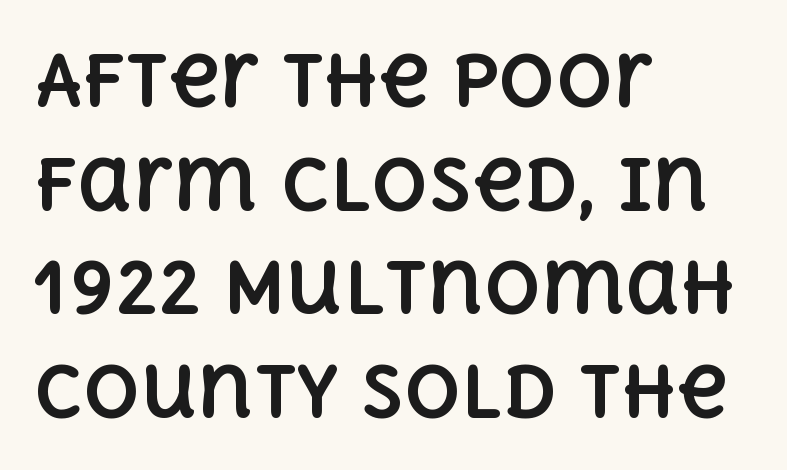
Compared with typical body copy, the letter spacing here is the same. These lines are set flush left with a ragged right edge. The specimen reads as upright at a glance. Summary of vertical rhythm: regular, with standard interline spacing. The face used here is proportionally spaced, like ordinary book or web type.
